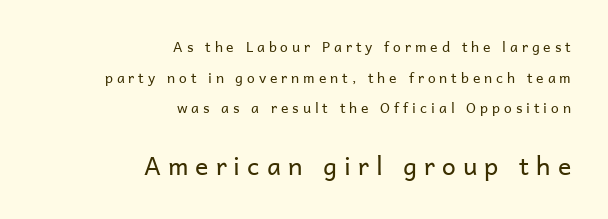
{"italic": "no", "bold": "no", "underline": "no", "align": "right", "line_spacing": "loose", "line_spacing_ratio": 2.19, "letter_spacing": "wide", "letter_spacing_em": 0.28, "larger_block": "second", "size_ratio": 1.79, "glyph_px": 25}
